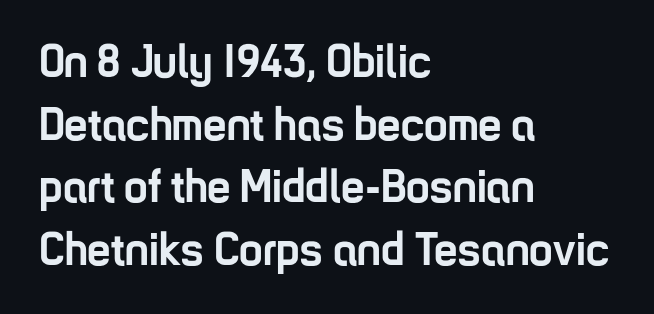
Q: Is the text bold? A: Yes.
Q: Is the text italic (slanted)? A: No, it is upright.
Q: Is the typeface a serif or a sans-serif typeface? A: Sans-serif.
Q: Is the text underlined? A: No.
Q: How is the paragraph aligned? A: Left-aligned.
Q: Is the spacing between letters normal or unusually wide? A: Normal.
Q: Is the spacing between lines tight, normal or loose? A: Normal.
Q: Width (condensed, normal, or wide)? A: Condensed.
Q: Stroke contrast? A: Low.
Q: x-height? A: Medium.
Q: Monospaced? A: No.
